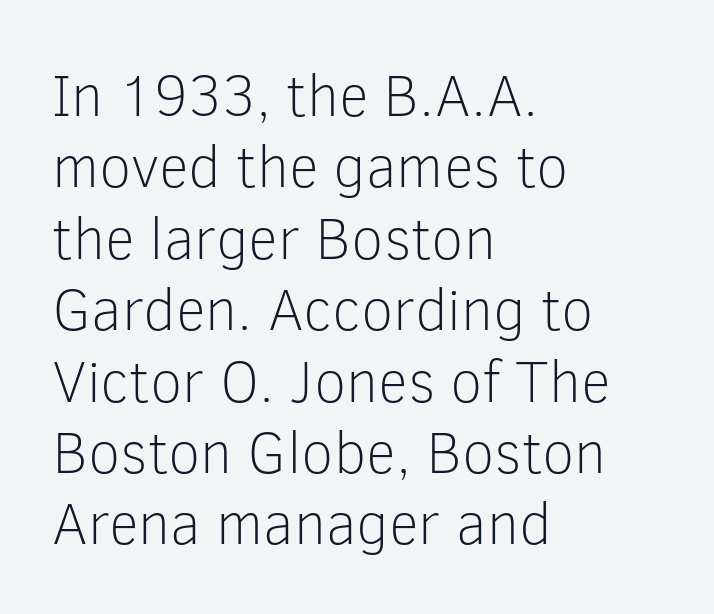
Letters rest on an invisible, unmarked baseline. The passage shown has conventional tracking throughout. Proportional: the letters do not fall into vertical columns. The letters stand straight up with perfectly vertical stems.
